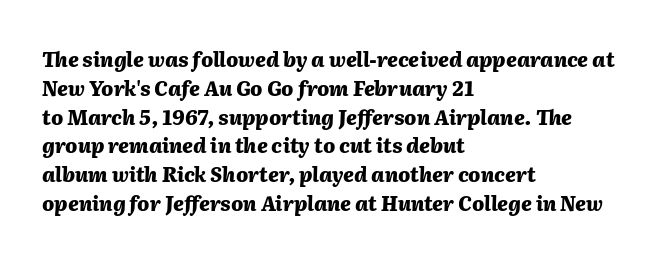
{"italic": "yes", "lean": "right", "slant_degrees": 2, "bold": "yes", "underline": "no", "align": "left", "line_spacing": "normal", "line_spacing_ratio": 1.44, "letter_spacing": "normal", "letter_spacing_em": 0.0, "glyph_px": 20}
